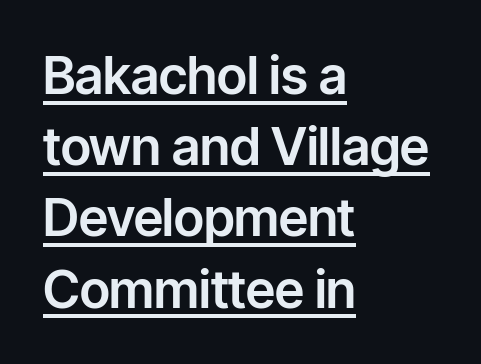
The image shows 52 px sans-serif type, upright; set left-aligned, normal line spacing (1.37x), normal letter spacing, underlined; low stroke contrast and a medium x-height.
